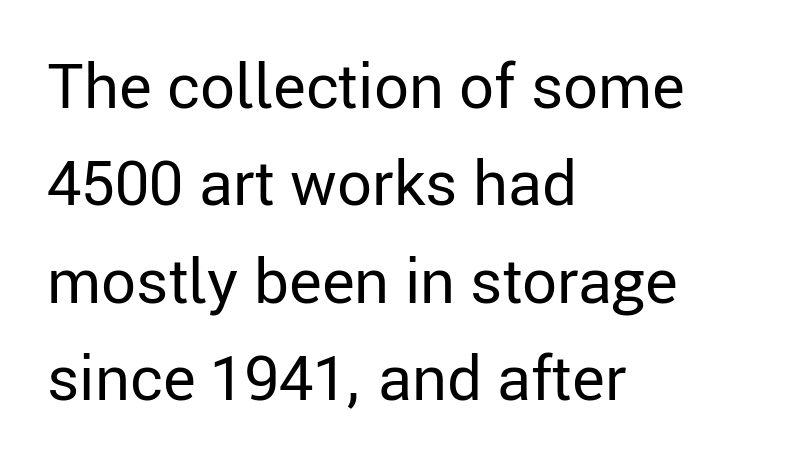
The image shows 62 px regular-weight sans-serif type, upright; set left-aligned, normal line spacing (1.57x), normal letter spacing, not underlined; low stroke contrast and a medium x-height.
